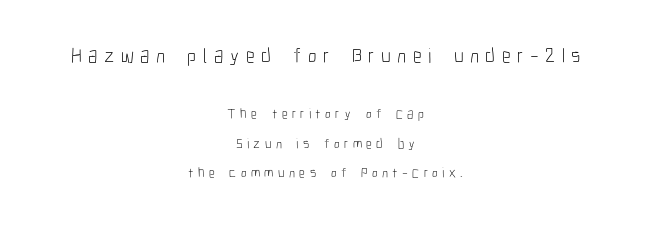
Q: Is the text bold? A: No.
Q: Is the text italic (slanted)? A: No, it is upright.
Q: Is the text underlined? A: No.
Q: How is the paragraph aligned? A: Centered.
Q: Is the spacing between letters normal or unusually wide? A: Unusually wide.
Q: Is the spacing between lines tight, normal or loose? A: Loose.
Q: Which block of text is set in a larger size, the first (top) or the second (bottom)? A: The first (top) one.
